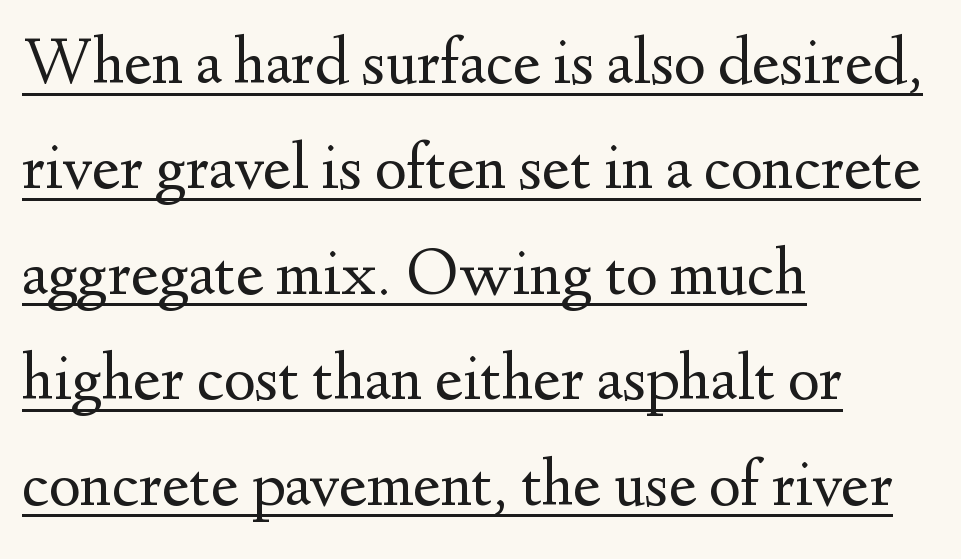
The image shows 68 px regular-weight serif type, upright; set left-aligned, normal line spacing (1.55x), normal letter spacing, underlined; medium stroke contrast and a small x-height.
